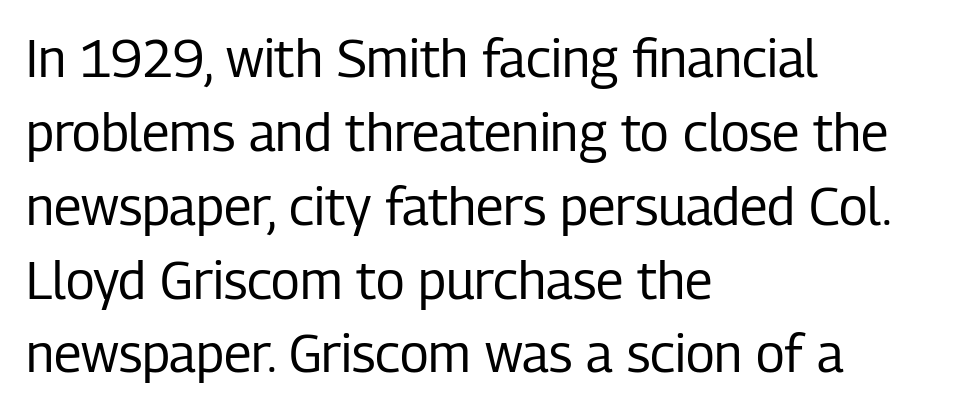
Q: Is the text bold? A: No.
Q: Is the text italic (slanted)? A: No, it is upright.
Q: Is the typeface a serif or a sans-serif typeface? A: Sans-serif.
Q: Is the text underlined? A: No.
Q: How is the paragraph aligned? A: Left-aligned.
Q: Is the spacing between letters normal or unusually wide? A: Normal.
Q: Is the spacing between lines tight, normal or loose? A: Normal.
Q: Width (condensed, normal, or wide)? A: Condensed.
Q: Stroke contrast? A: Low.
Q: x-height? A: Medium.
Q: Monospaced? A: No.
